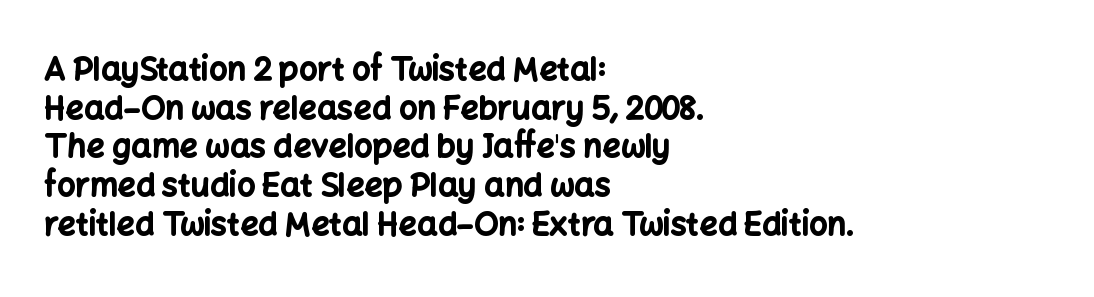
These lines are rendered in a variable-pitch font. Horizontally, the lines are justified to the leading edge only. This is the regular roman posture of the typeface. Strong, thick strokes mark this as bold type. The line texture is even and compact thanks to regular tracking. This sample uses a sans-serif face.
